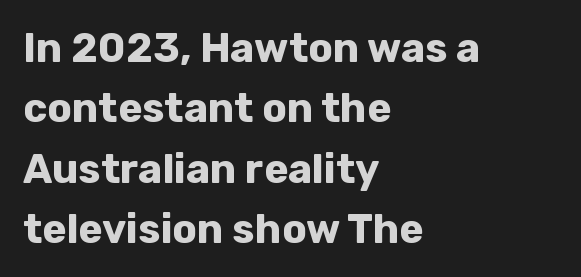
Q: Is the text bold? A: Yes.
Q: Is the text italic (slanted)? A: No, it is upright.
Q: Is the typeface a serif or a sans-serif typeface? A: Sans-serif.
Q: Is the text underlined? A: No.
Q: How is the paragraph aligned? A: Left-aligned.
Q: Is the spacing between letters normal or unusually wide? A: Normal.
Q: Is the spacing between lines tight, normal or loose? A: Normal.
Q: Width (condensed, normal, or wide)? A: Normal.
Q: Stroke contrast? A: Low.
Q: x-height? A: Medium.
Q: Monospaced? A: No.
